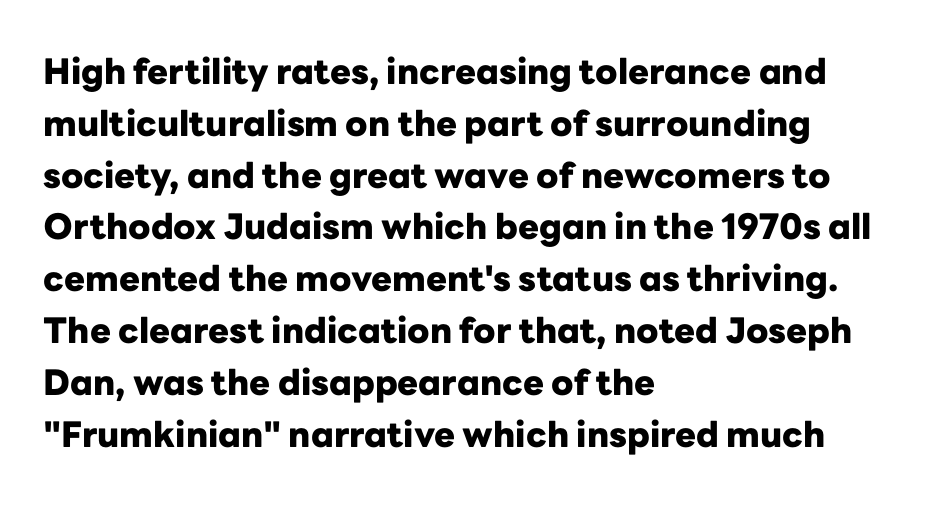
If you drew a ruler down the left edge, every line would touch it. A full-strength bold gives these letters their thick strokes. These lines are composed in type without serifs. Just letters on the line, the space beneath them empty. Leading: standard. Caption: standard tracking, unaltered.
